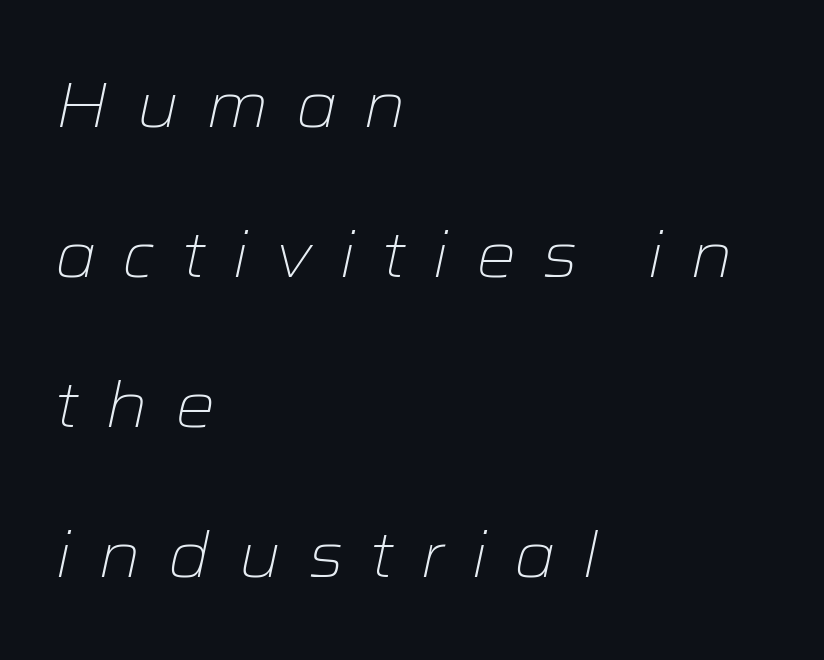
Q: Is the text bold? A: No.
Q: Is the text italic (slanted)? A: Yes, it leans right by about 12 degrees.
Q: Is the text underlined? A: No.
Q: How is the paragraph aligned? A: Left-aligned.
Q: Is the spacing between letters normal or unusually wide? A: Unusually wide.
Q: Is the spacing between lines tight, normal or loose? A: Loose.
Q: Width (condensed, normal, or wide)? A: Wide.
Q: Stroke contrast? A: Low.
Q: x-height? A: Medium.
Q: Monospaced? A: No.
